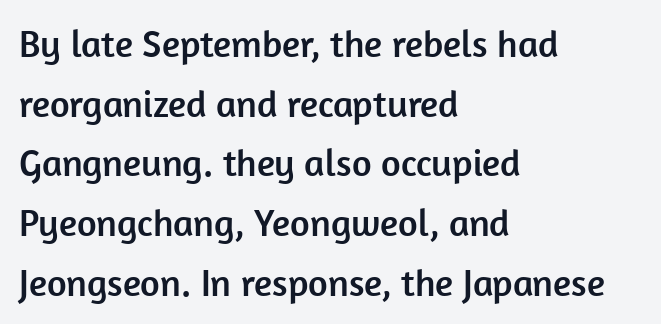
Upright lettering throughout. Line beginnings align vertically; line endings do not. Regarding serifs, this sample does without them. Spacing verdict: proportional, widths tailored to each character. Underline: absent. Words appear dense and cohesive because spacing is normal.
